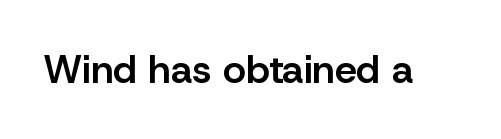
A typesetter would mark this as roman, not italic. The glyphs are unaccompanied by any horizontal stroke below them. Looks like regular typesetting: each glyph gets only the width it needs. There is no visible air inserted between adjacent glyphs. In terms of weight, the rendering is demibold, just under bold.
